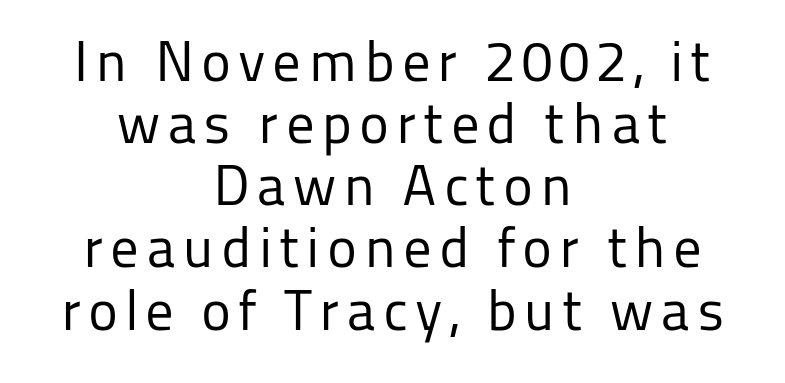
{"serif": "no", "italic": "no", "bold": "no", "weight": "regular", "width": "normal", "stroke_contrast": "low", "x_height": "medium", "monospaced": "no", "underline": "no", "align": "center", "line_spacing": "tight", "line_spacing_ratio": 1.09, "glyph_px": 57}
